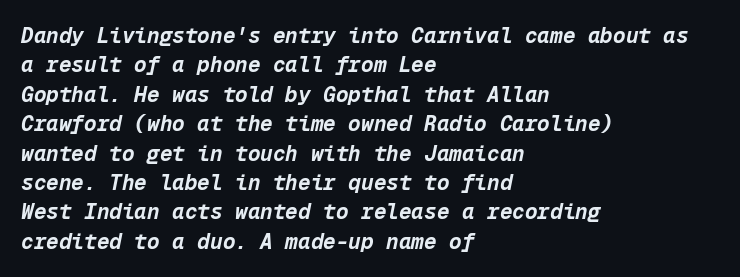
{"italic": "yes", "lean": "right", "slant_degrees": 12, "bold": "yes", "underline": "no", "align": "left", "line_spacing": "normal", "line_spacing_ratio": 1.4, "letter_spacing": "normal", "letter_spacing_em": 0.0, "glyph_px": 21}
